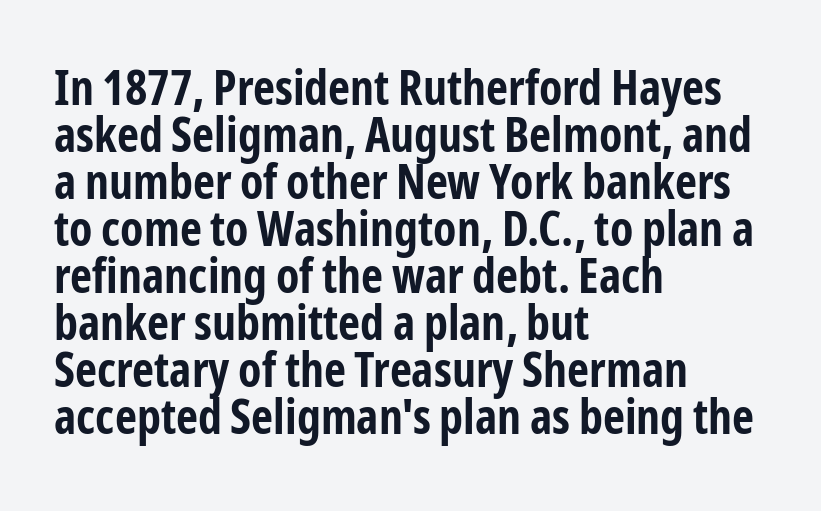
Q: Is the text bold? A: Yes.
Q: Is the text italic (slanted)? A: No, it is upright.
Q: Is the typeface a serif or a sans-serif typeface? A: Sans-serif.
Q: Is the text underlined? A: No.
Q: How is the paragraph aligned? A: Left-aligned.
Q: Is the spacing between letters normal or unusually wide? A: Normal.
Q: Is the spacing between lines tight, normal or loose? A: Tight.
Q: Width (condensed, normal, or wide)? A: Condensed.
Q: Stroke contrast? A: Low.
Q: x-height? A: Medium.
Q: Monospaced? A: No.
